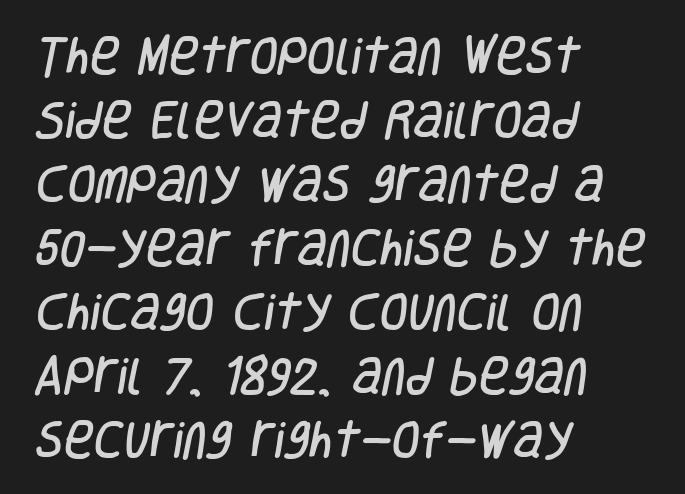
{"serif": "no", "width": "condensed", "stroke_contrast": "low", "x_height": "large", "monospaced": "no", "underline": "no", "align": "left", "line_spacing": "normal", "line_spacing_ratio": 1.56, "letter_spacing": "normal", "letter_spacing_em": 0.0, "glyph_px": 41}
